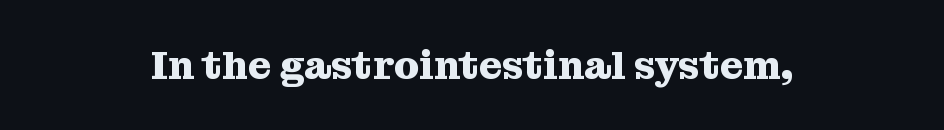
Underline: absent. Do the letters lean? They stand straight. Every letter is thick-stroked: bold, no question. One-word summary of the alignment: center. Varying glyph widths throughout — classic text-font behaviour. Small tapered or slab feet sit at the stroke ends, so this counts as serif.
